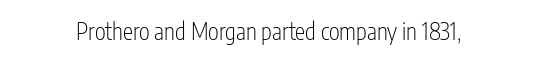
The type is set solid horizontally, with unmodified tracking. Words float on clear page, feet unadorned. A quiet, ordinary-to-light weight characterises the typeface. The type sits square on the baseline with zero lean.
